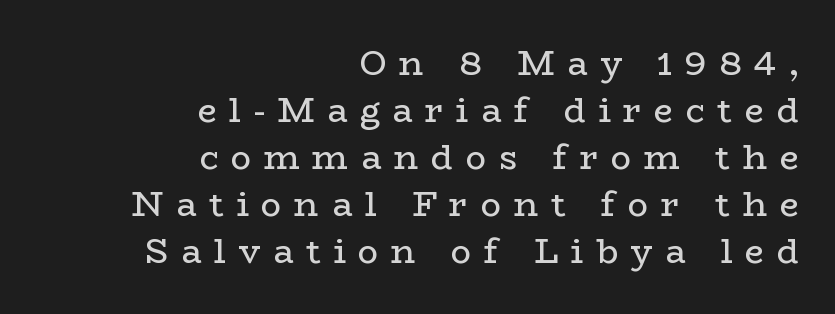
Unbolded letterforms with no extra heft. The type is letterspaced generously, with wide tracking. Normally led — the rows are evenly, conventionally spaced. If you drew a ruler down the right edge, every line would touch it.
